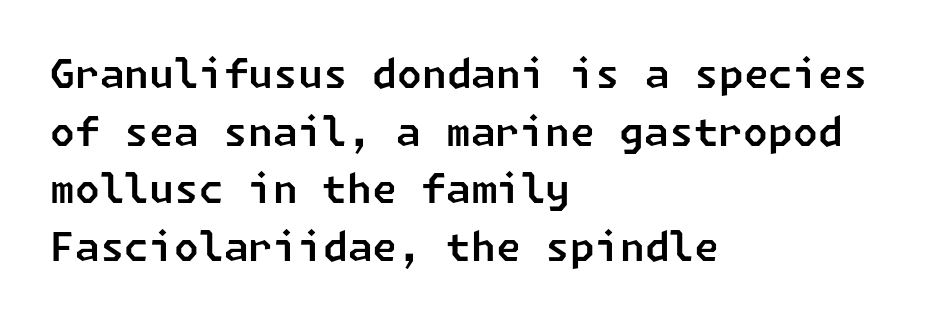
The image shows 40 px sans-serif type; set left-aligned, normal line spacing (1.44x), normal letter spacing, not underlined; low stroke contrast and a medium x-height.
